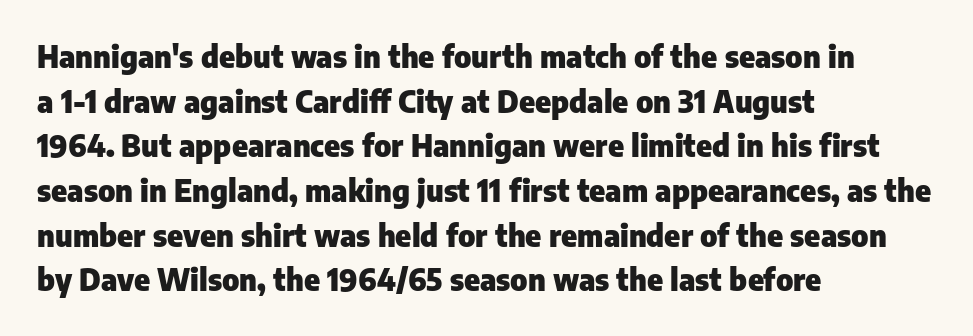
You can tell it's not italic because the verticals are truly vertical. This rendering employs a face without finishing strokes, i.e., a sans-serif. The passage is arranged the way most books set body copy — flush left. Set as a true bold cut, around the 700 mark. Line spacing here is normal.
